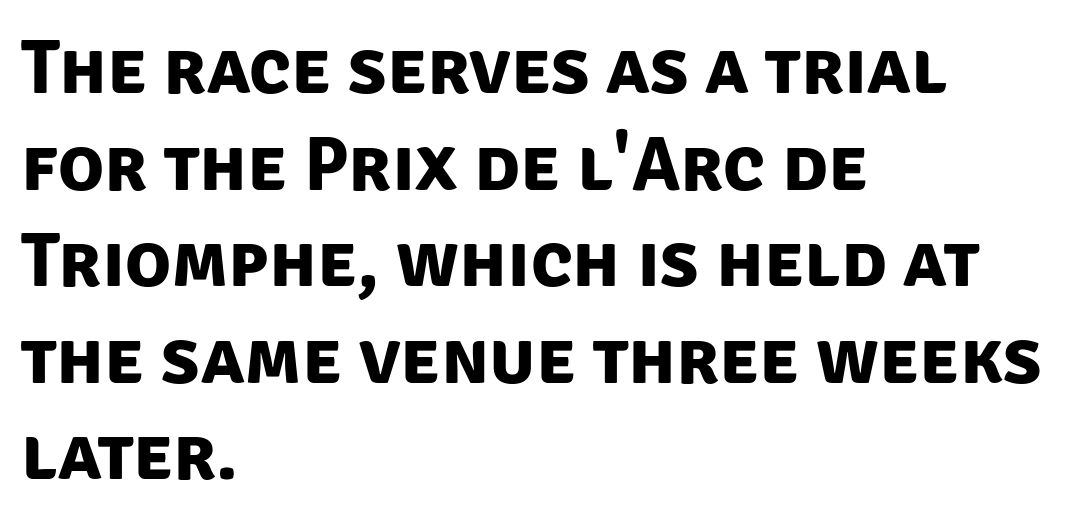
Think of a printed novel: that variable character pitch is what you see here. The face used here is a sans, in the tradition of grotesques and geometrics. A typesetter would call this leading conventional body-copy spacing. The compositor pushed each line to the left boundary.
